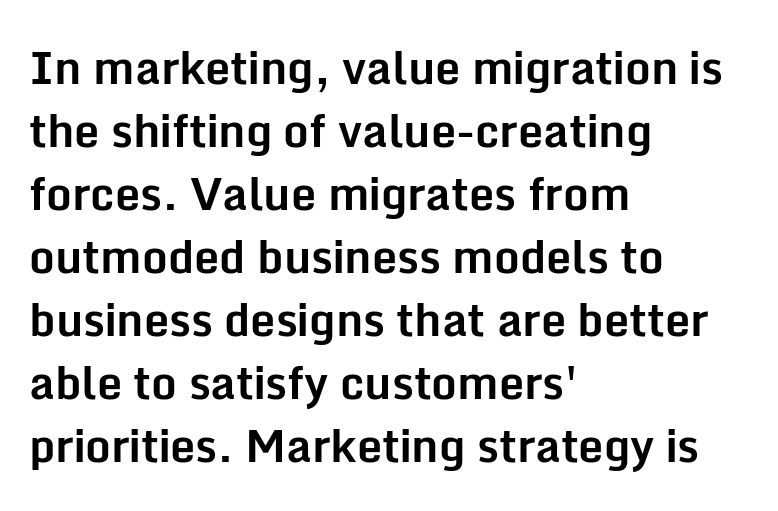
{"serif": "no", "italic": "no", "bold": "yes", "weight": "bold", "width": "normal", "stroke_contrast": "low", "x_height": "medium", "monospaced": "no", "underline": "no", "align": "left", "line_spacing": "normal", "line_spacing_ratio": 1.4, "letter_spacing": "normal", "letter_spacing_em": 0.0, "glyph_px": 45}
